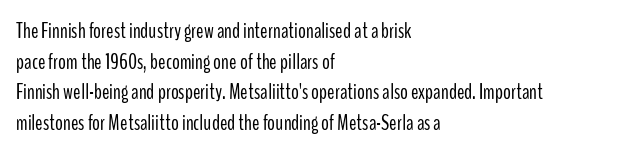
Q: Is the text bold? A: No.
Q: Is the text italic (slanted)? A: No, it is upright.
Q: Is the text underlined? A: No.
Q: How is the paragraph aligned? A: Left-aligned.
Q: Is the spacing between letters normal or unusually wide? A: Normal.
Q: Is the spacing between lines tight, normal or loose? A: Normal.
